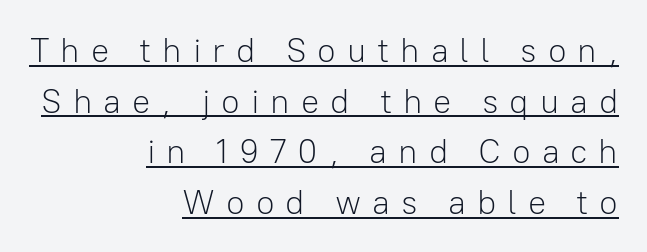
{"serif": "no", "italic": "no", "bold": "no", "weight": "light", "width": "normal", "stroke_contrast": "low", "x_height": "medium", "monospaced": "no", "underline": "yes", "align": "right", "line_spacing": "normal", "line_spacing_ratio": 1.49, "letter_spacing": "wide", "letter_spacing_em": 0.32, "glyph_px": 34}
